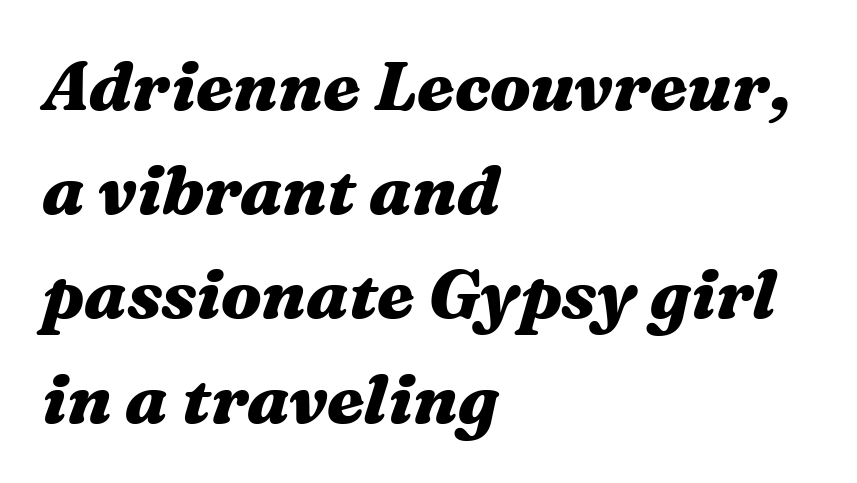
The image shows 69 px heavy, wide type, italic (leaning right); set left-aligned, normal line spacing (1.51x), normal letter spacing, not underlined; medium stroke contrast and a medium x-height.
